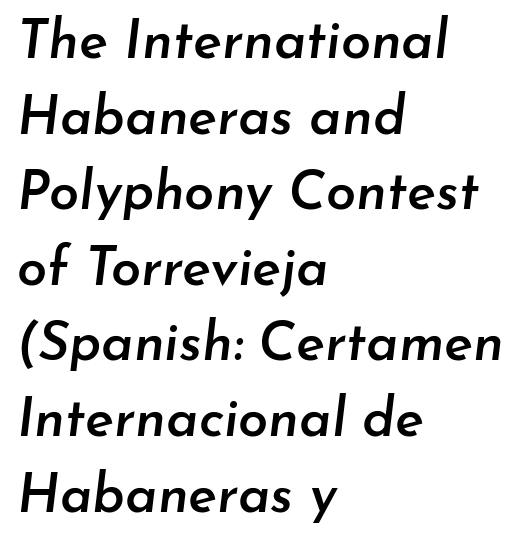
Weight: semibold (demi). Normally led — the rows are evenly, conventionally spaced. The rendering uses natural spacing where letterforms have individual widths. The specimen reads as italic at a glance. The rag falls on the right side of this text block.
